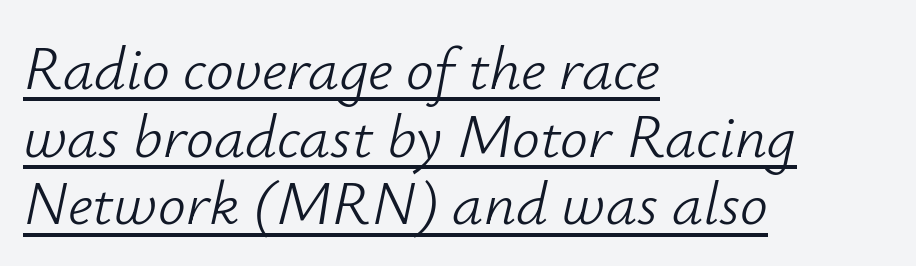
Q: Is the text bold? A: No.
Q: Is the text italic (slanted)? A: Yes, it leans right by about 12 degrees.
Q: Is the text underlined? A: Yes.
Q: How is the paragraph aligned? A: Left-aligned.
Q: Is the spacing between letters normal or unusually wide? A: Normal.
Q: Is the spacing between lines tight, normal or loose? A: Tight.
Q: Width (condensed, normal, or wide)? A: Normal.
Q: Stroke contrast? A: Low.
Q: x-height? A: Small.
Q: Monospaced? A: No.
